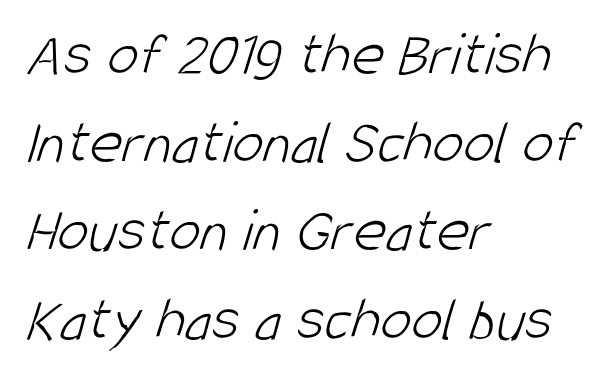
{"serif": "no", "bold": "no", "weight": "light", "width": "condensed", "stroke_contrast": "low", "x_height": "large", "monospaced": "no", "underline": "no", "align": "left", "line_spacing": "normal", "line_spacing_ratio": 1.4, "letter_spacing": "normal", "letter_spacing_em": 0.0, "glyph_px": 63}
